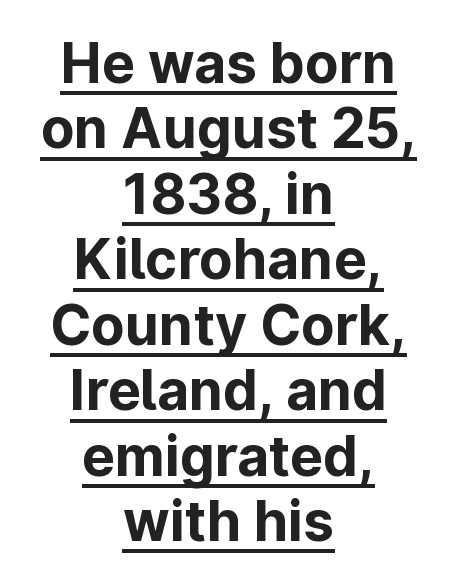
{"serif": "no", "italic": "no", "bold": "yes", "weight": "bold", "width": "normal", "stroke_contrast": "low", "x_height": "medium", "monospaced": "no", "underline": "yes", "align": "center", "line_spacing_ratio": 1.19, "letter_spacing": "normal", "letter_spacing_em": 0.0, "glyph_px": 55}
